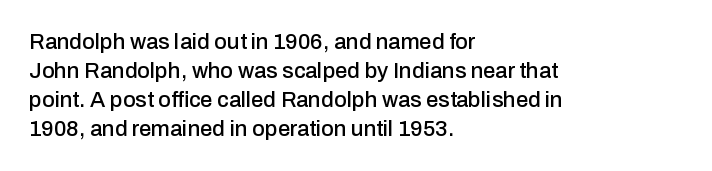
The image shows 22 px text type, upright; set left-aligned, normal line spacing (1.32x), normal letter spacing, not underlined.
